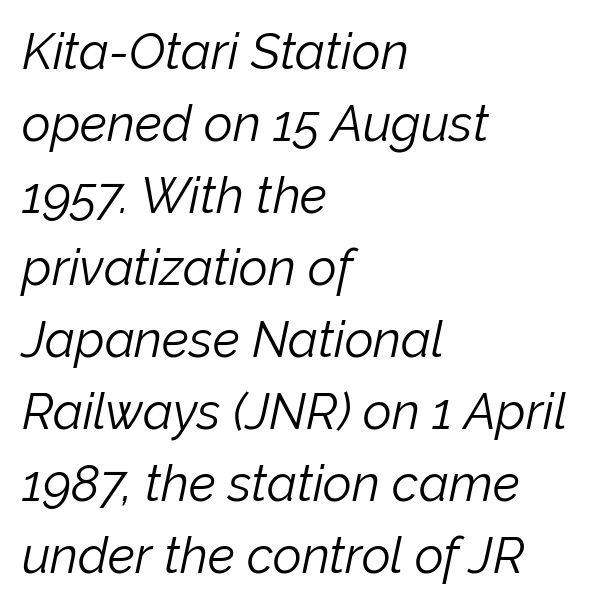
The image shows 50 px light type, italic (leaning right); set left-aligned, normal line spacing (1.44x), normal letter spacing, not underlined; low stroke contrast and a medium x-height.
